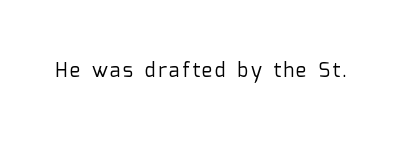
The type sits square on the baseline with zero lean. The strip under each line holds only bare page. Is the stroke heavy? The answer is a plain regular-or-lighter.
